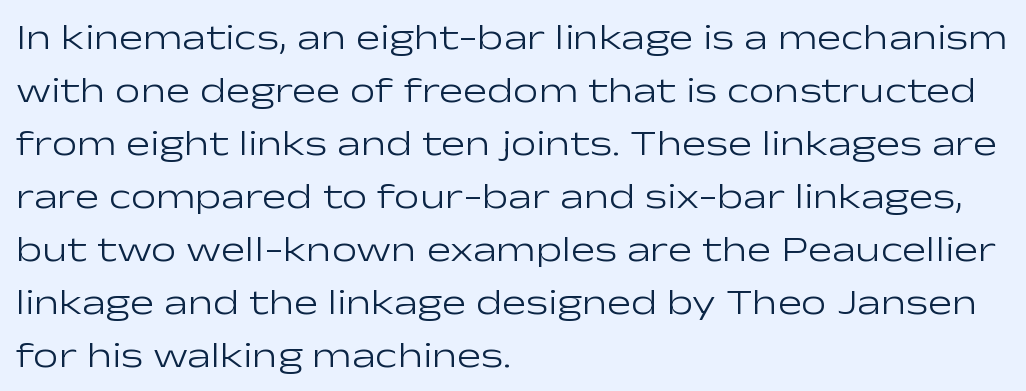
The image shows 36 px light, wide sans-serif type, upright; set left-aligned, normal line spacing (1.47x), normal letter spacing, not underlined; low stroke contrast and a medium x-height.
